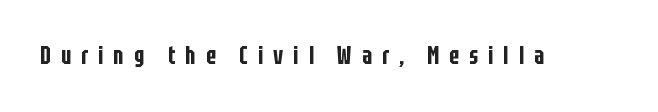
The image shows 24 px text type, upright; set unusually wide letter spacing (+0.42 em), not underlined.
